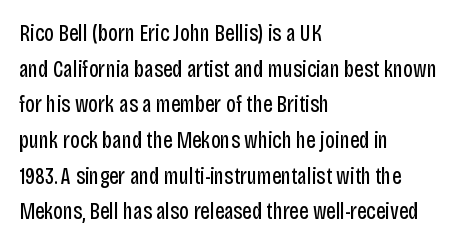
The image shows 23 px text type, upright; set left-aligned, normal line spacing (1.55x), normal letter spacing, not underlined.
